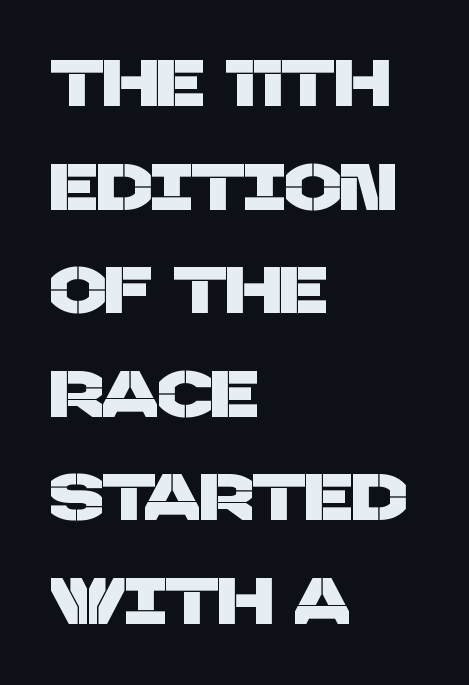
Here the designer chose a conventional face with non-uniform glyph widths. The glyphs in this specimen are sans serif. Each line starts at the same left margin while the right side varies. This sample uses plain, unmodified letter spacing. The specimen omits any rule beneath the text block's lines.
